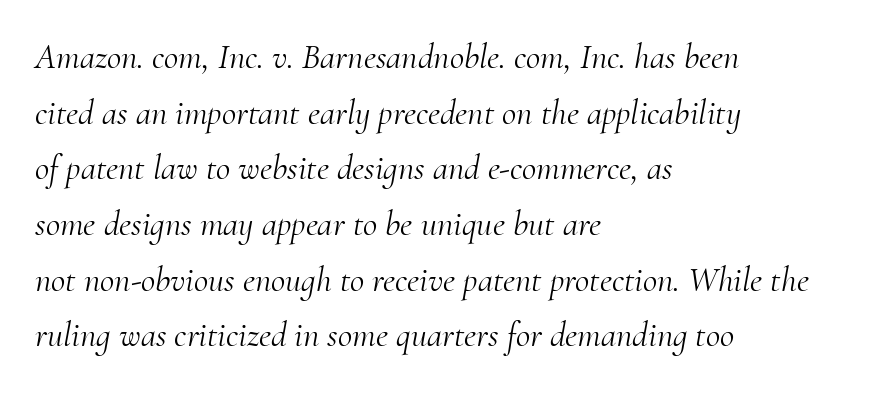
{"serif": "yes", "italic": "yes", "lean": "right", "slant_degrees": 10, "bold": "no", "weight": "light", "width": "normal", "stroke_contrast": "medium", "x_height": "small", "monospaced": "no", "underline": "no", "align": "left", "line_spacing": "normal", "line_spacing_ratio": 1.59, "letter_spacing": "normal", "letter_spacing_em": 0.0, "glyph_px": 35}
